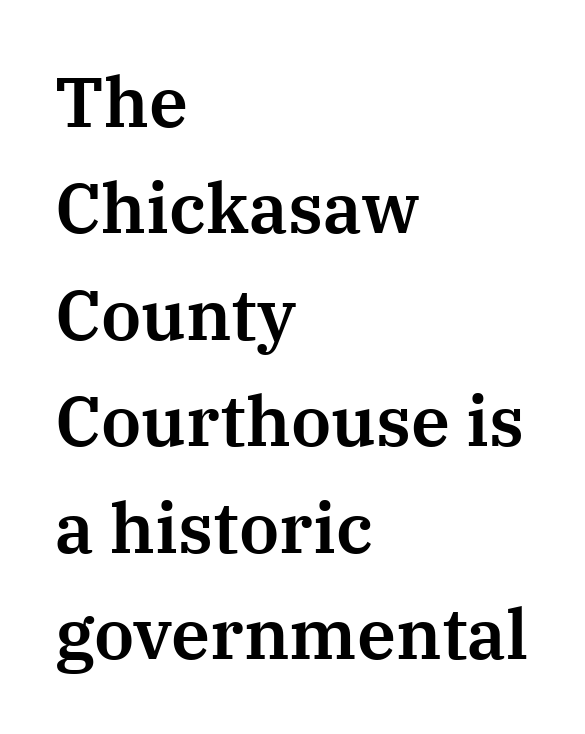
Q: Is the text italic (slanted)? A: No, it is upright.
Q: Is the typeface a serif or a sans-serif typeface? A: Serif.
Q: Is the text underlined? A: No.
Q: How is the paragraph aligned? A: Left-aligned.
Q: Is the spacing between letters normal or unusually wide? A: Normal.
Q: Is the spacing between lines tight, normal or loose? A: Normal.
Q: Width (condensed, normal, or wide)? A: Normal.
Q: Stroke contrast? A: Medium.
Q: x-height? A: Medium.
Q: Monospaced? A: No.
